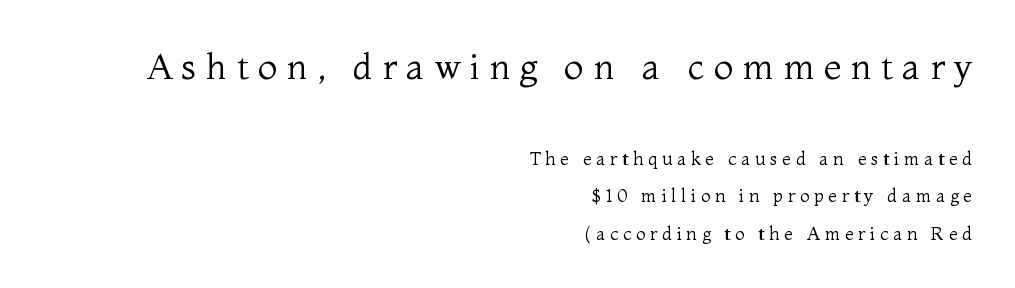
The image shows 36 px regular-weight serif type, upright; set right-aligned, loose line spacing (2.08x), unusually wide letter spacing (+0.26 em), not underlined; the first (top) block is 2.0x larger; medium stroke contrast and a medium x-height.
